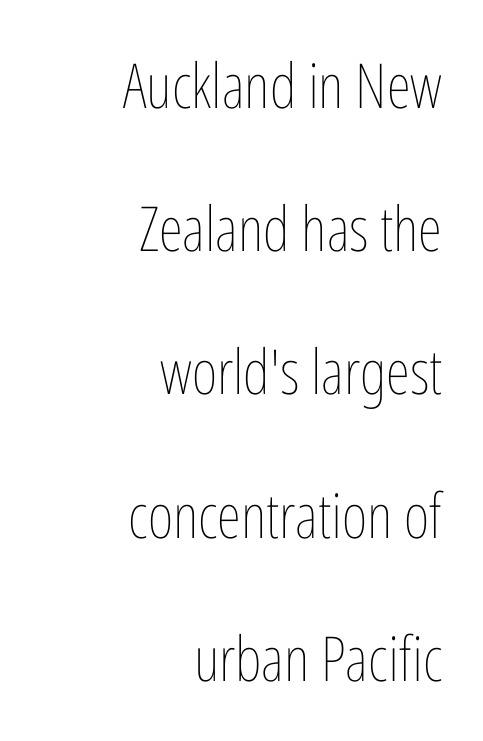
{"italic": "no", "bold": "no", "weight": "thin", "width": "condensed", "stroke_contrast": "low", "x_height": "medium", "monospaced": "no", "underline": "no", "align": "right", "line_spacing": "loose", "line_spacing_ratio": 2.31, "letter_spacing": "normal", "letter_spacing_em": 0.0, "glyph_px": 62}
